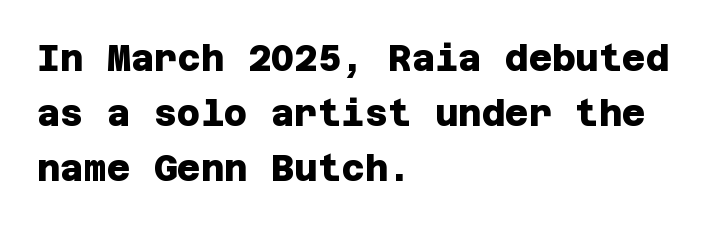
{"serif": "no", "bold": "yes", "weight": "heavy", "width": "normal", "stroke_contrast": "low", "x_height": "large", "underline": "no", "align": "left", "line_spacing": "normal", "line_spacing_ratio": 1.53, "letter_spacing": "normal", "letter_spacing_em": 0.0, "glyph_px": 36}
